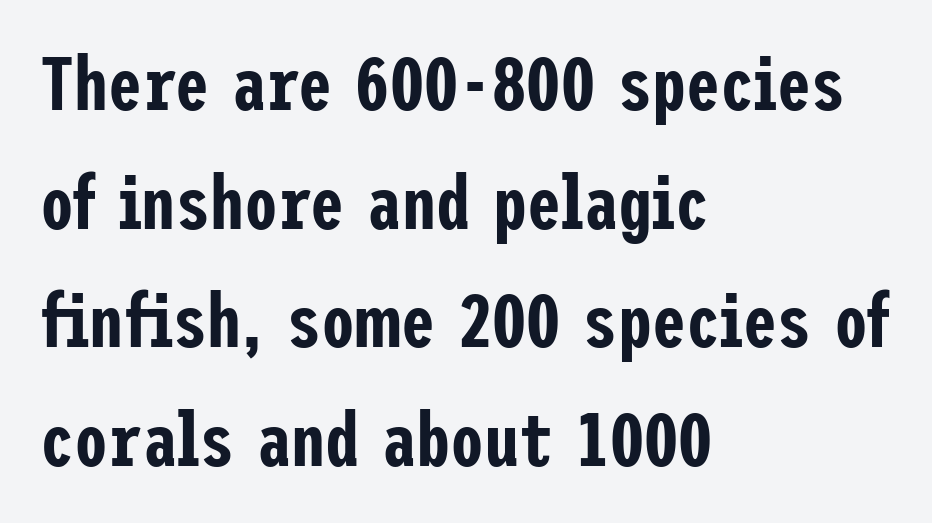
{"serif": "no", "italic": "no", "width": "condensed", "stroke_contrast": "low", "x_height": "medium", "underline": "no", "align": "left", "line_spacing": "normal", "line_spacing_ratio": 1.56, "letter_spacing": "normal", "letter_spacing_em": 0.0, "glyph_px": 76}
